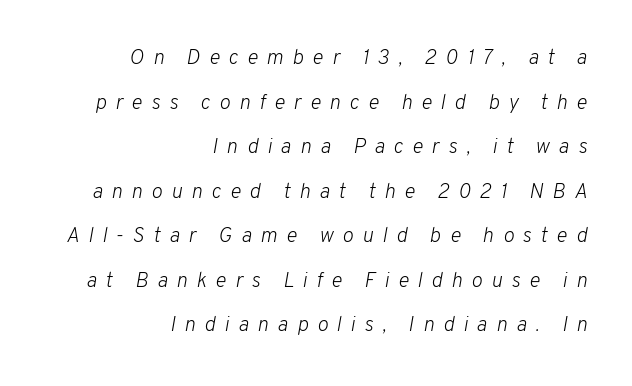
{"italic": "yes", "lean": "right", "slant_degrees": 10, "bold": "no", "underline": "no", "align": "right", "line_spacing": "loose", "line_spacing_ratio": 2.12, "letter_spacing": "wide", "letter_spacing_em": 0.42, "glyph_px": 21}
